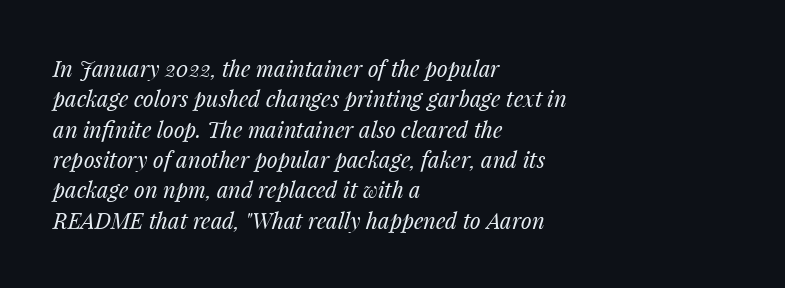
Q: Is the text bold? A: No.
Q: Is the text italic (slanted)? A: Yes, it leans right by about 14 degrees.
Q: Is the text underlined? A: No.
Q: How is the paragraph aligned? A: Left-aligned.
Q: Is the spacing between letters normal or unusually wide? A: Normal.
Q: Is the spacing between lines tight, normal or loose? A: Normal.
